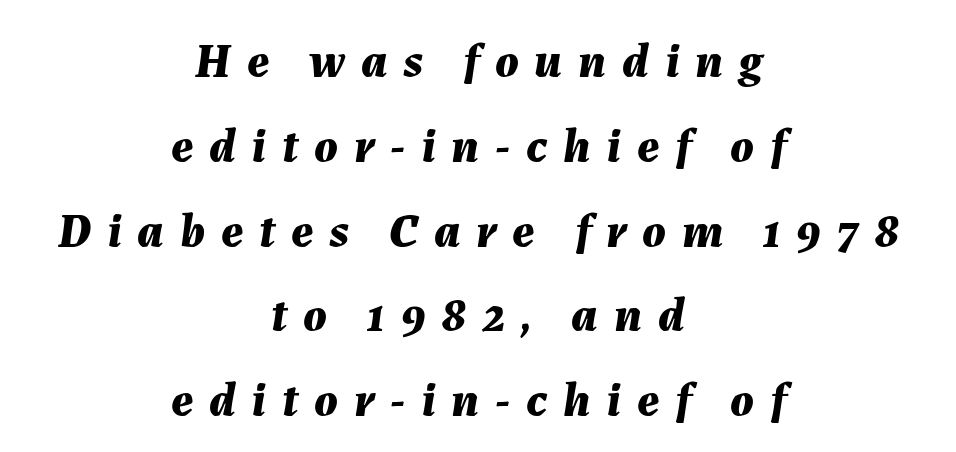
The image shows 49 px bold type, italic (leaning right); set centered, line spacing 1.73x, unusually wide letter spacing (+0.32 em), not underlined; medium stroke contrast and a medium x-height.
